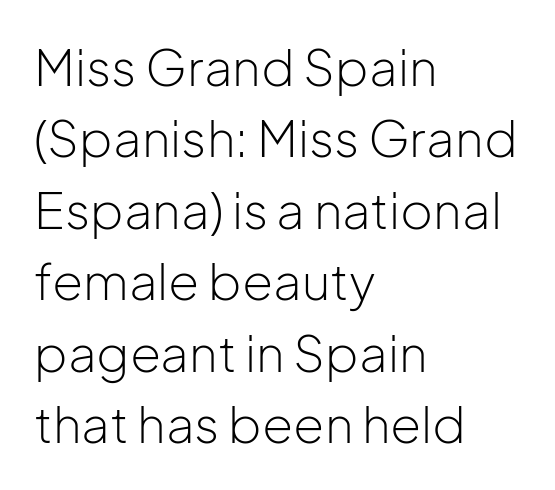
Has an underline been added? It has not. The characters display no serif detailing; their extremities are plain. You could not count columns in this text — the font is proportionally spaced. In terms of leading, this rendering sits right in the middle.
